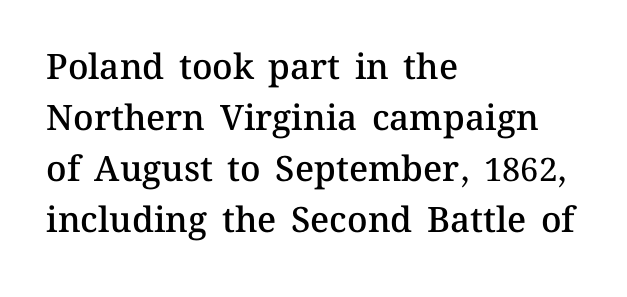
The image shows 35 px semibold type, upright; set left-aligned, normal line spacing (1.46x), normal letter spacing, not underlined; medium stroke contrast and a medium x-height.
